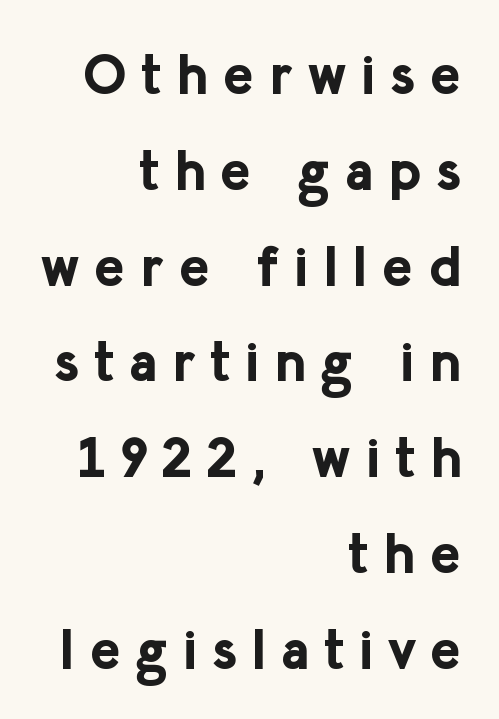
Q: Is the text bold? A: Yes.
Q: Is the text italic (slanted)? A: No, it is upright.
Q: Is the typeface a serif or a sans-serif typeface? A: Sans-serif.
Q: Is the text underlined? A: No.
Q: How is the paragraph aligned? A: Right-aligned.
Q: Is the spacing between letters normal or unusually wide? A: Unusually wide.
Q: Width (condensed, normal, or wide)? A: Normal.
Q: Stroke contrast? A: Low.
Q: x-height? A: Medium.
Q: Monospaced? A: No.
